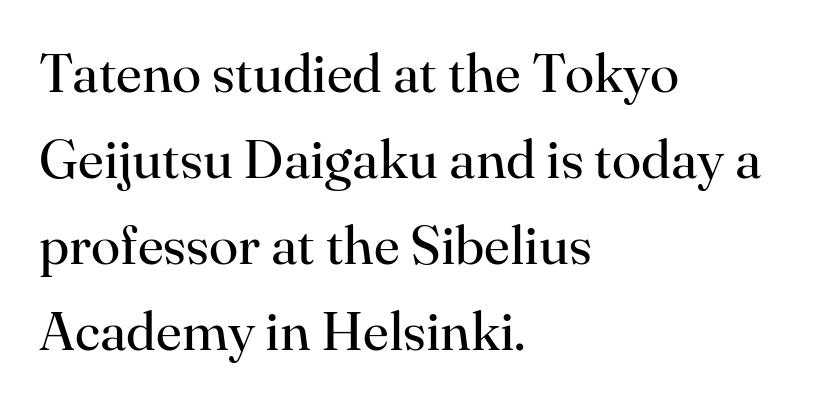
The image shows 54 px regular-weight serif type, upright; set left-aligned, normal line spacing (1.59x), normal letter spacing, not underlined; high stroke contrast and a small x-height.
